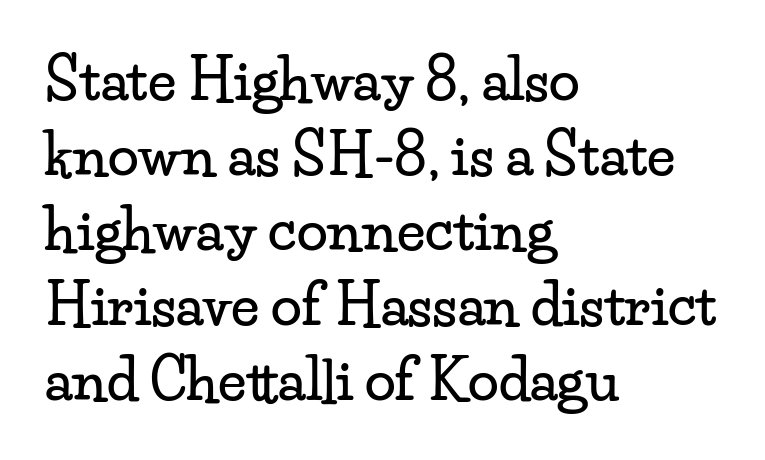
This rendering employs a face with finishing strokes, i.e., a serif. Summary of vertical rhythm: regular, with standard interline spacing. All the whitespace from short lines collects on the right. Does extra space separate the letters? No, they use regular spacing. These lines were composed using upright roman letters. The zone under the glyphs is completely vacant.
